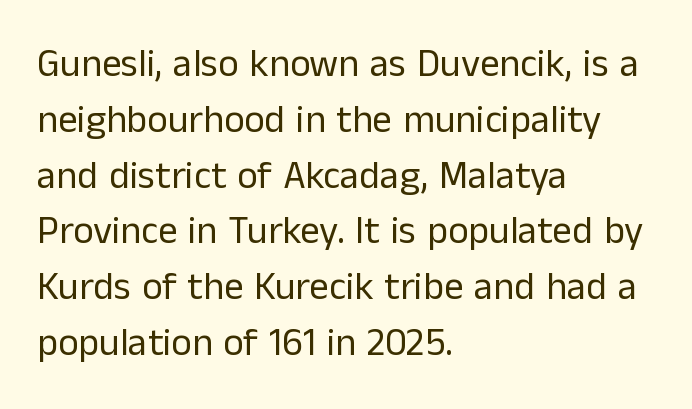
The image shows 39 px regular-weight sans-serif type, upright; set left-aligned, normal line spacing (1.43x), normal letter spacing, not underlined; low stroke contrast and a medium x-height.
